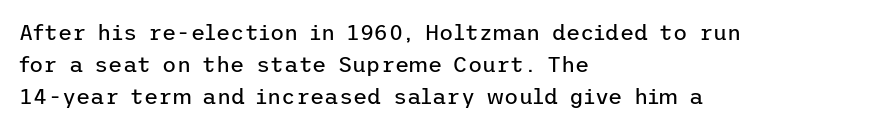
{"italic": "no", "bold": "no", "underline": "no", "align": "left", "line_spacing": "normal", "line_spacing_ratio": 1.46, "letter_spacing": "normal", "letter_spacing_em": 0.0, "glyph_px": 22}
